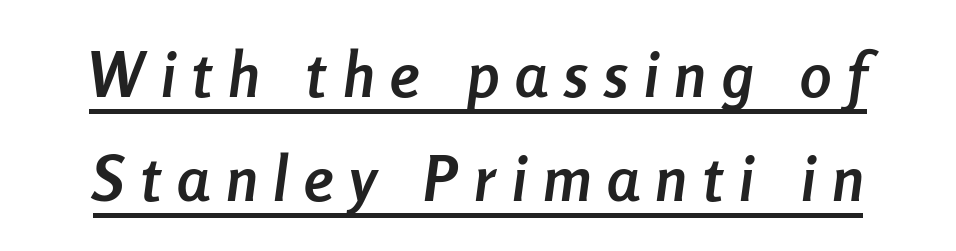
The lines sit at an ordinary, default distance from one another. The letters advance in unequal steps, a hallmark of proportional type. This is underlined copy, the kind a proofreader might mark for attention. The letters are spread apart with noticeably loose tracking. Thick stems and heavy bowls — unmistakably bold. An italicized treatment has been applied to the whole sample.
